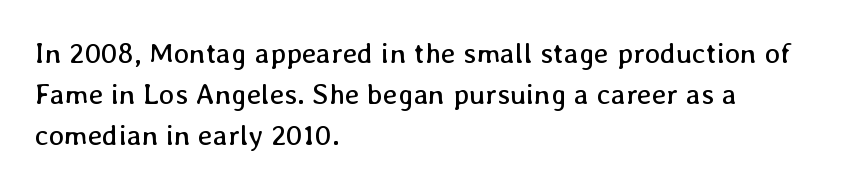
Proportional: the letters do not fall into vertical columns. Look at the tracking — it's just the regular setting, nothing added. This rendering features lettering with no underline. Stroke thickness stays within the range of a standard reading face or lighter. The axis of the letterforms is exactly vertical.
